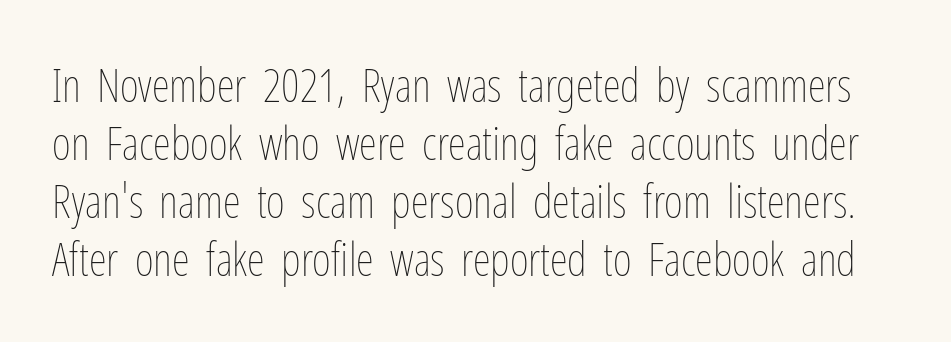
{"italic": "no", "bold": "no", "weight": "thin", "width": "condensed", "stroke_contrast": "low", "x_height": "medium", "monospaced": "no", "underline": "no", "line_spacing": "normal", "line_spacing_ratio": 1.26, "letter_spacing": "normal", "letter_spacing_em": 0.0, "glyph_px": 46}
